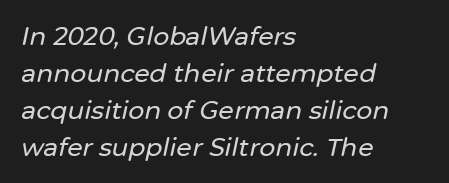
The image shows 25 px text type, italic (leaning right); set left-aligned, normal line spacing (1.48x), normal letter spacing, not underlined.
